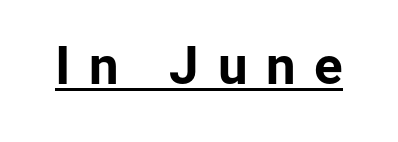
The image shows 53 px bold sans-serif type, upright; set unusually wide letter spacing (+0.35 em), underlined; low stroke contrast and a medium x-height.
